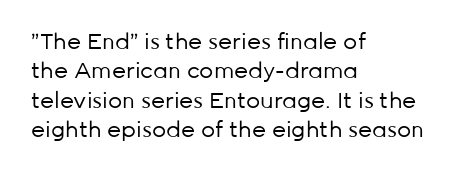
The image shows 22 px text type, upright; set left-aligned, normal line spacing (1.34x), normal letter spacing, not underlined.
